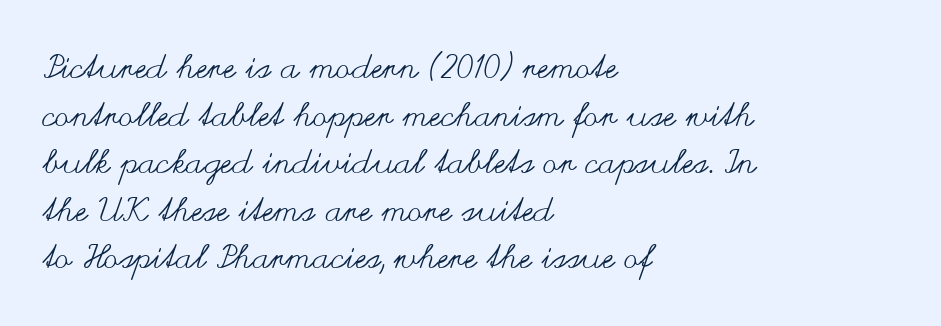
Q: Is the text bold? A: No.
Q: Is the text italic (slanted)? A: Yes.
Q: Is the text underlined? A: No.
Q: How is the paragraph aligned? A: Left-aligned.
Q: Is the spacing between letters normal or unusually wide? A: Normal.
Q: Is the spacing between lines tight, normal or loose? A: Normal.
Q: Width (condensed, normal, or wide)? A: Wide.
Q: Stroke contrast? A: Medium.
Q: x-height? A: Small.
Q: Monospaced? A: No.
